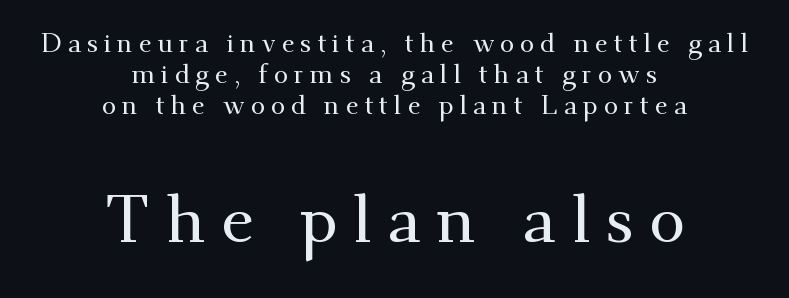
Horizontal alignment here is central, giving a formal, balanced look. Style check: upright. The strip under each line holds only bare page. The letterforms stand isolated, each surrounded by extra space. You get the small type first, then a jump to larger type.
